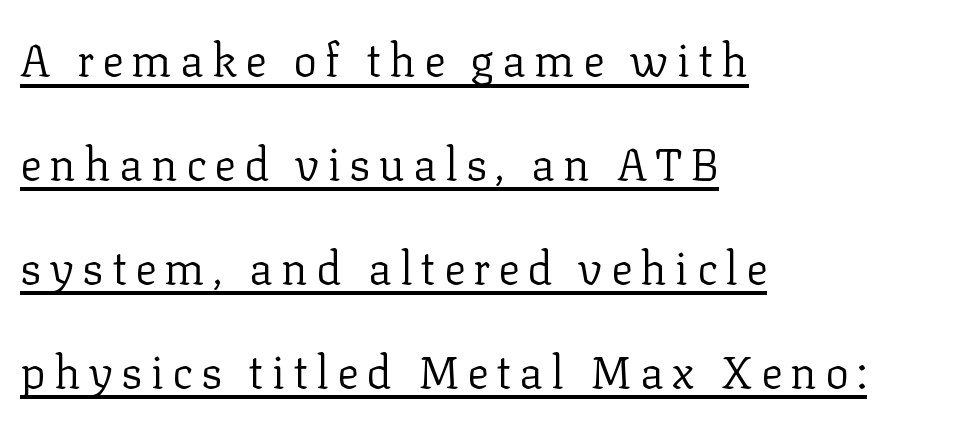
Each line starts at the same left margin while the right side varies. Regarding serifs, this sample has them. Has an underline been added? It has. It's the straight-up-and-down kind of type.
